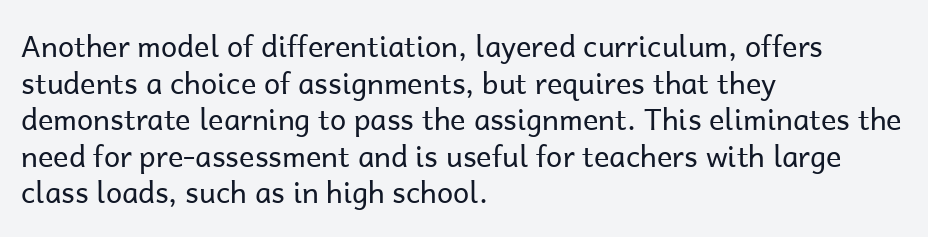
The letters advance in unequal steps, a hallmark of proportional type. The string is rendered with underlining switched off. The axis of the letterforms is exactly vertical. Honestly, the letter spacing is just normal — you wouldn't notice it. No chunkiness to these letters — they're not bold. The rendering uses a moderate line-height, typical for paragraphs.
